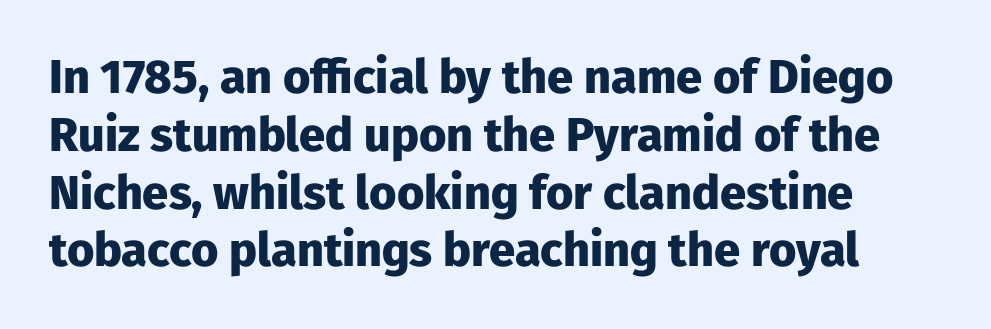
{"serif": "no", "italic": "no", "bold": "yes", "weight": "heavy", "width": "normal", "stroke_contrast": "low", "x_height": "medium", "monospaced": "no", "underline": "no", "line_spacing_ratio": 1.23, "letter_spacing": "normal", "letter_spacing_em": 0.0, "glyph_px": 47}
